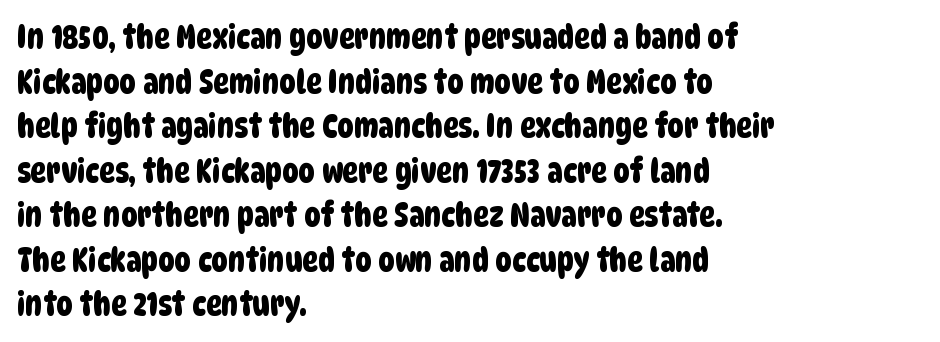
If you measured baseline to baseline, you'd find a middling distance. Words float on clear page, feet unadorned. The lines are quadded left. What stands out about the letter spacing? Nothing — it is the standard amount. These lines are rendered in a variable-pitch font. Letterform terminals end flat and unadorned throughout the passage.
